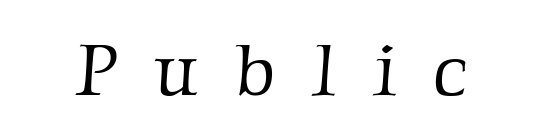
You could not count columns in this text — the font is proportionally spaced. Note: serifs present on the glyphs. Only glyphs here, with clear space below each row. Between one letter and the next there's a generous, obvious gap.
